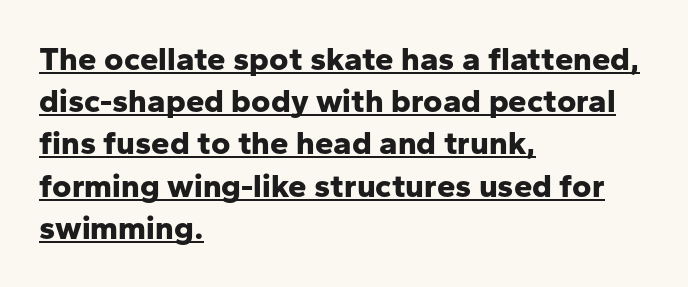
The paragraph has a hard left edge and a soft right edge. Does the type have serifs? No, each stem ends abruptly. This sample carries an underscore along the baseline area. Vertical spacing — default. Posture: straight, roman, zero tilt. You could not count columns in this text — the font is proportionally spaced.
